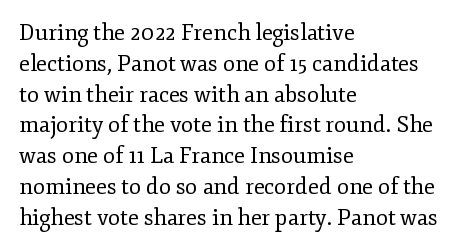
Q: Is the text bold? A: No.
Q: Is the text italic (slanted)? A: No, it is upright.
Q: Is the text underlined? A: No.
Q: How is the paragraph aligned? A: Left-aligned.
Q: Is the spacing between letters normal or unusually wide? A: Normal.
Q: Is the spacing between lines tight, normal or loose? A: Normal.
